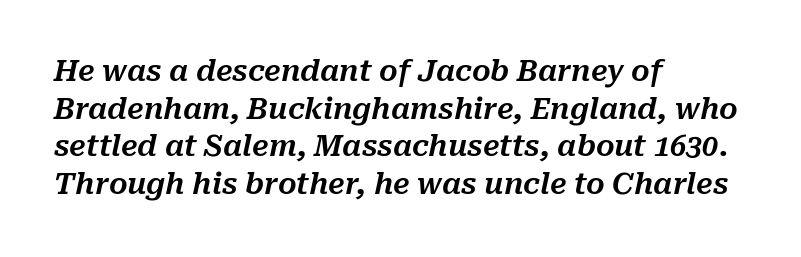
Bare-footed words on every line. There is no visible air inserted between adjacent glyphs. Evenly set lines give the paragraph a standard silhouette. A typesetter would call this proportional, since set widths differ per character. All the whitespace from short lines collects on the right. Does the lettering tilt? It does — this is italic.
